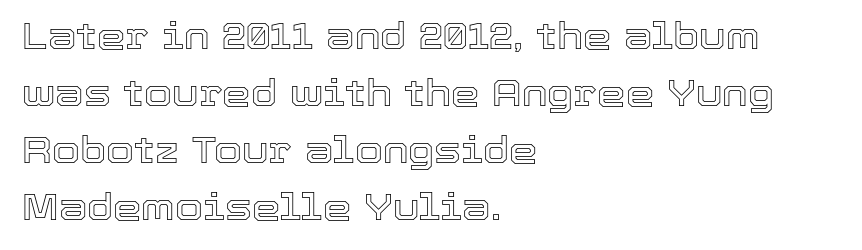
Q: Is the text italic (slanted)? A: No, it is upright.
Q: Is the text underlined? A: No.
Q: How is the paragraph aligned? A: Left-aligned.
Q: Is the spacing between letters normal or unusually wide? A: Normal.
Q: Is the spacing between lines tight, normal or loose? A: Normal.
Q: Width (condensed, normal, or wide)? A: Normal.
Q: x-height? A: Medium.
Q: Monospaced? A: No.
